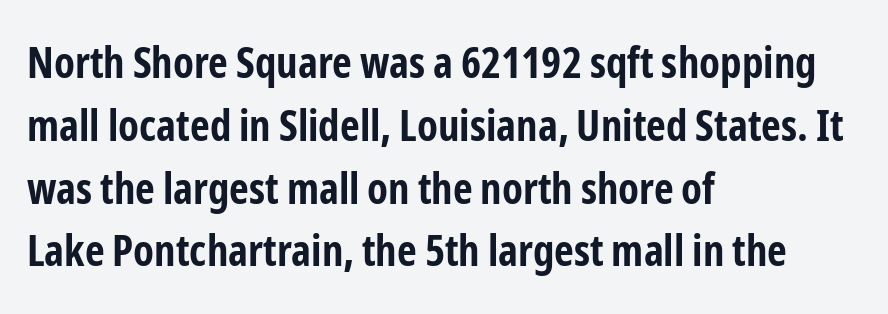
{"serif": "no", "italic": "no", "bold": "yes", "weight": "bold", "width": "condensed", "stroke_contrast": "low", "x_height": "medium", "monospaced": "no", "underline": "no", "align": "left", "line_spacing": "normal", "line_spacing_ratio": 1.46, "letter_spacing": "normal", "letter_spacing_em": 0.0, "glyph_px": 43}
